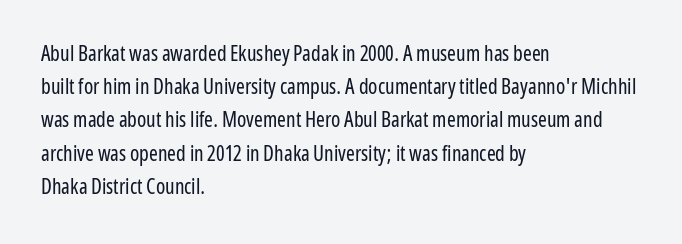
The image shows 21 px text type, upright; set left-aligned, normal line spacing (1.58x), normal letter spacing, not underlined.
